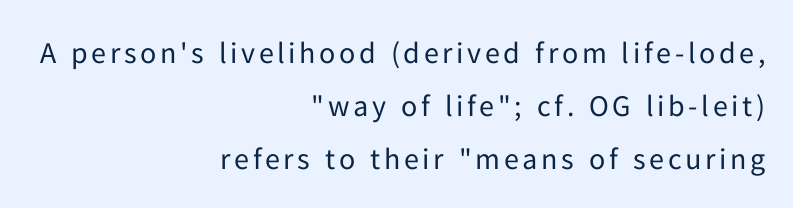
{"serif": "no", "italic": "no", "bold": "no", "weight": "regular", "width": "normal", "stroke_contrast": "low", "x_height": "medium", "monospaced": "no", "underline": "no", "align": "right", "line_spacing_ratio": 1.77, "glyph_px": 30}
